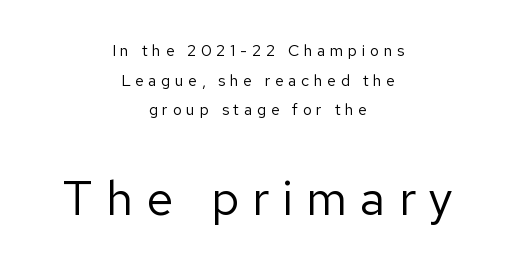
The image shows 48 px regular-weight sans-serif type, upright; set centered, line spacing 1.85x, unusually wide letter spacing (+0.28 em), not underlined; the second (bottom) block is 3.0x larger; low stroke contrast and a medium x-height.
